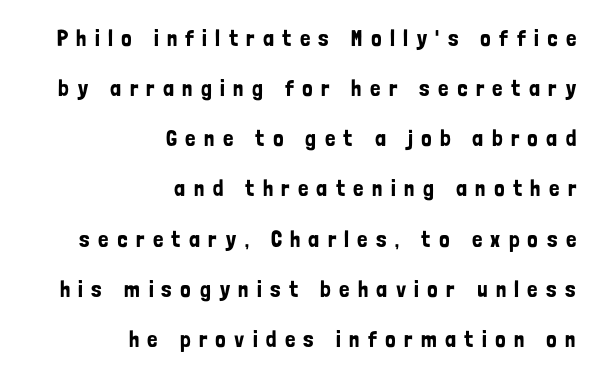
Q: Is the text italic (slanted)? A: No, it is upright.
Q: Is the text underlined? A: No.
Q: How is the paragraph aligned? A: Right-aligned.
Q: Is the spacing between letters normal or unusually wide? A: Unusually wide.
Q: Is the spacing between lines tight, normal or loose? A: Loose.
